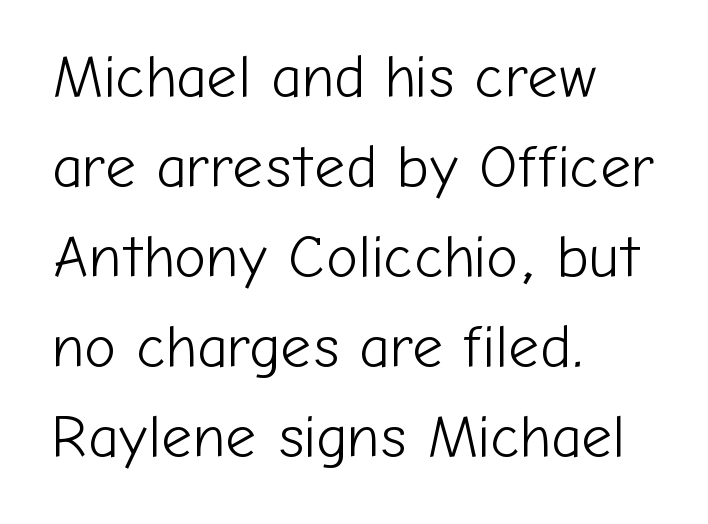
Q: Is the text bold? A: No.
Q: Is the text italic (slanted)? A: No, it is upright.
Q: Is the typeface a serif or a sans-serif typeface? A: Sans-serif.
Q: Is the text underlined? A: No.
Q: How is the paragraph aligned? A: Left-aligned.
Q: Is the spacing between letters normal or unusually wide? A: Normal.
Q: Is the spacing between lines tight, normal or loose? A: Normal.
Q: Width (condensed, normal, or wide)? A: Normal.
Q: Stroke contrast? A: Low.
Q: x-height? A: Medium.
Q: Monospaced? A: No.
